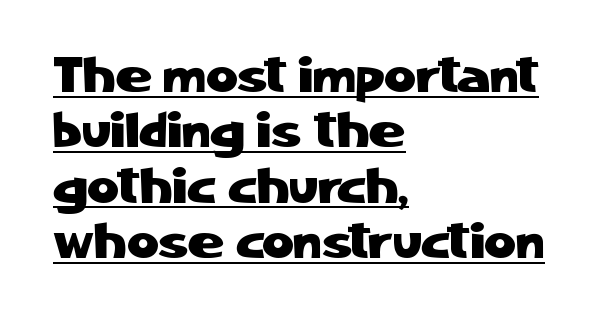
Q: Is the text italic (slanted)? A: No, it is upright.
Q: Is the typeface a serif or a sans-serif typeface? A: Sans-serif.
Q: Is the text underlined? A: Yes.
Q: How is the paragraph aligned? A: Left-aligned.
Q: Is the spacing between letters normal or unusually wide? A: Normal.
Q: Is the spacing between lines tight, normal or loose? A: Tight.
Q: Width (condensed, normal, or wide)? A: Normal.
Q: Stroke contrast? A: Low.
Q: x-height? A: Medium.
Q: Monospaced? A: No.
